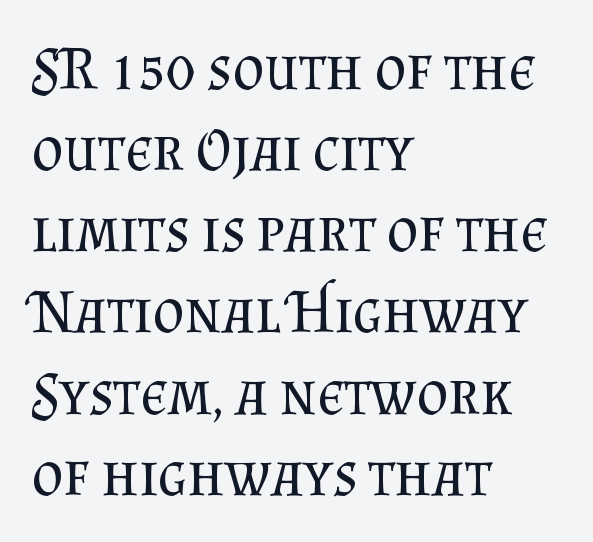
You could not count columns in this text — the font is proportionally spaced. The specimen omits any rule beneath the text block's lines. The paragraph has a hard left edge and a soft right edge. Does the lettering tilt? It doesn't — this is upright. One glance says typical: line gaps are just what's usual. What kind of face is this? One with serifs.
